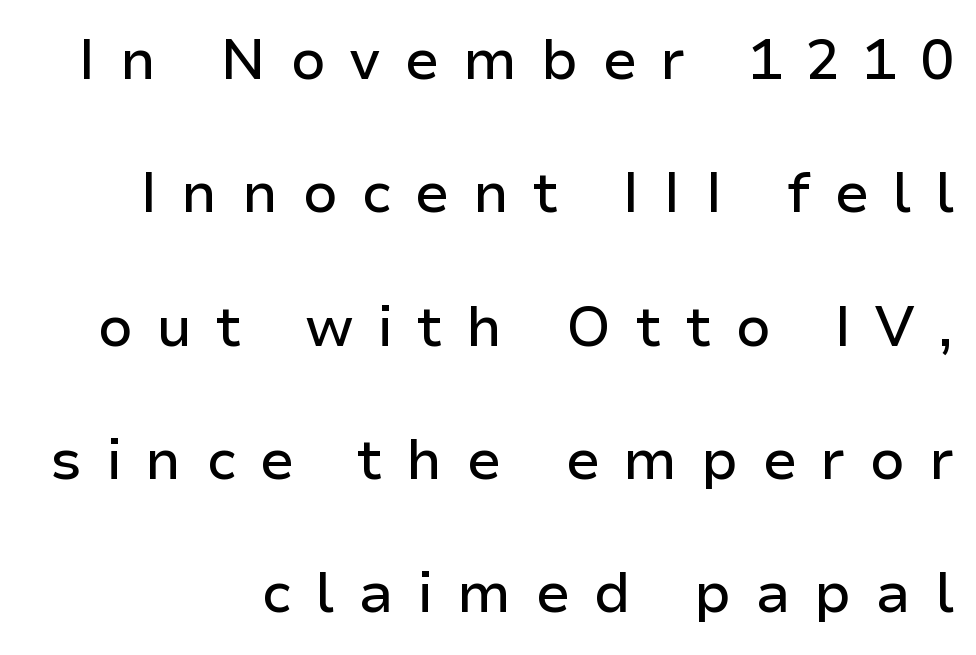
A typesetter would mark this as roman, not italic. The type is letterspaced generously, with wide tracking. The passage shown is typed in a proportional face where columns would drift. The specimen omits any rule beneath the text block's lines. Notice the wide empty band between every row — that's loose leading.
